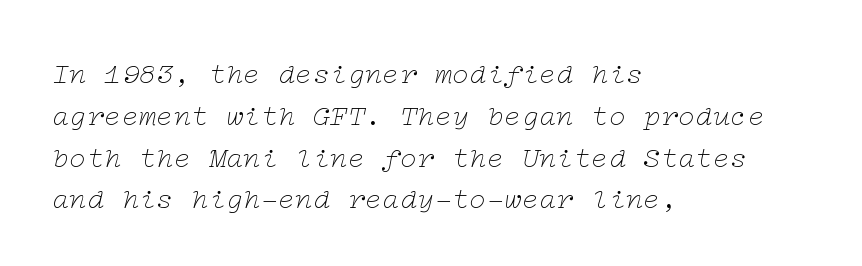
The passage is arranged the way most books set body copy — flush left. Each new line begins a customary step beneath the previous one. Letter spacing: default. The words here are not underlined.
